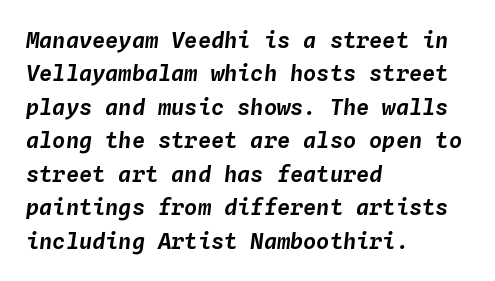
The letters sit at their default tracking, neither squeezed nor spread. Vertical spacing — default. Compared with a centered layout, this one pins lines to the left instead. The area under the type is left untouched.
